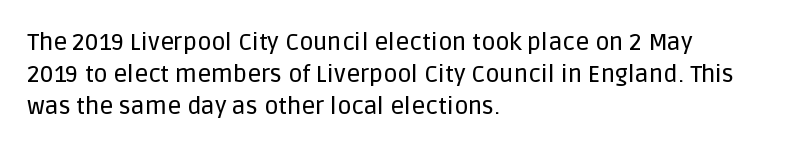
The image shows 24 px text type, upright; set left-aligned, normal line spacing (1.33x), normal letter spacing, not underlined.
